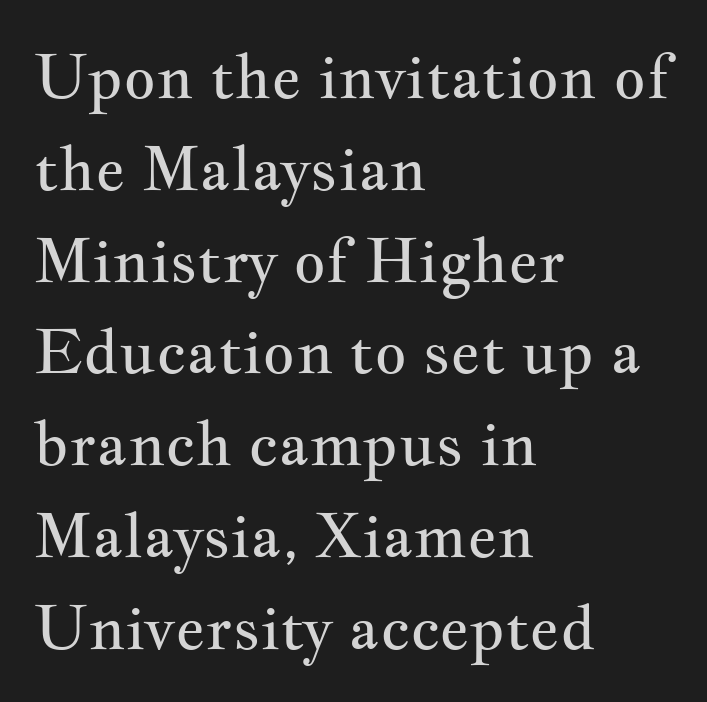
{"serif": "yes", "italic": "no", "bold": "no", "weight": "regular", "width": "wide", "stroke_contrast": "medium", "x_height": "small", "monospaced": "no", "underline": "no", "align": "left", "line_spacing": "normal", "line_spacing_ratio": 1.48, "letter_spacing": "normal", "letter_spacing_em": 0.0, "glyph_px": 62}
